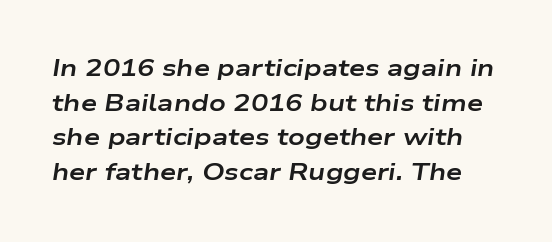
{"italic": "yes", "lean": "right", "slant_degrees": 9, "bold": "yes", "underline": "no", "line_spacing": "normal", "line_spacing_ratio": 1.51, "letter_spacing": "normal", "letter_spacing_em": 0.0, "glyph_px": 23}
